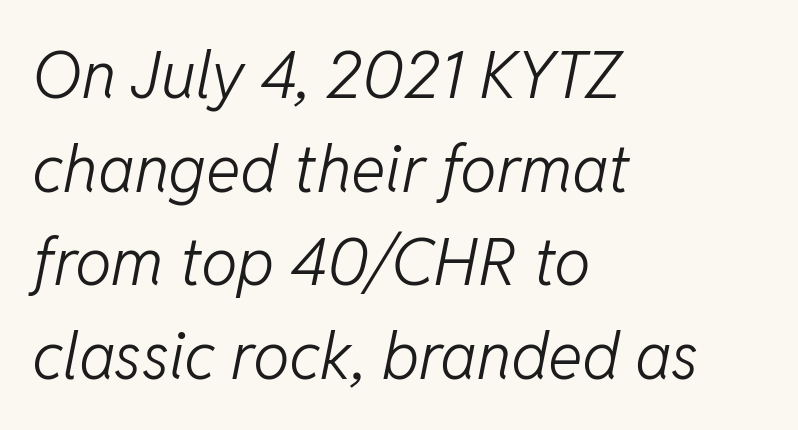
The image shows 65 px light type, italic (leaning right); set left-aligned, normal line spacing (1.44x), normal letter spacing, not underlined; low stroke contrast and a medium x-height.
